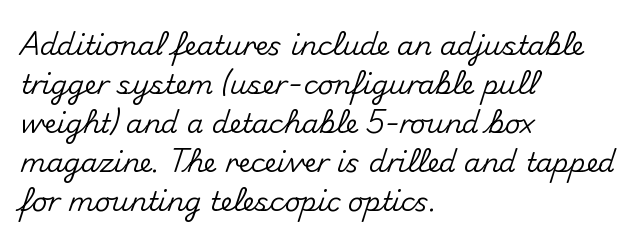
This block has exactly the height ordinary leading produces. Letters rest on an invisible, unmarked baseline. Compared with typical body copy, the letter spacing here is the same.
